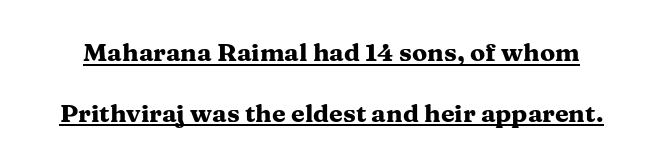
Q: Is the text bold? A: Yes.
Q: Is the text italic (slanted)? A: No, it is upright.
Q: Is the text underlined? A: Yes.
Q: Is the spacing between letters normal or unusually wide? A: Normal.
Q: Is the spacing between lines tight, normal or loose? A: Loose.
